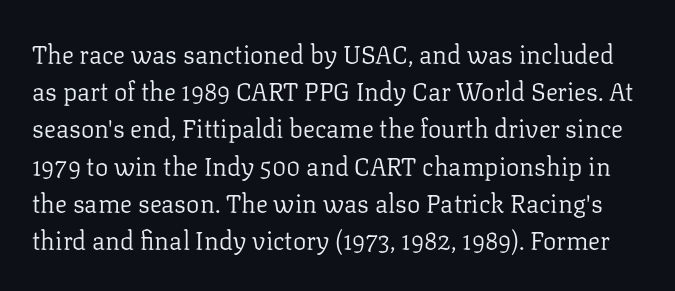
The line-height multiplier appears to be the usual default. Stroke thickness stays within the range of a standard reading face or lighter. If you drew a line through each stem, it would be perfectly vertical. The zone under the glyphs is completely vacant.
